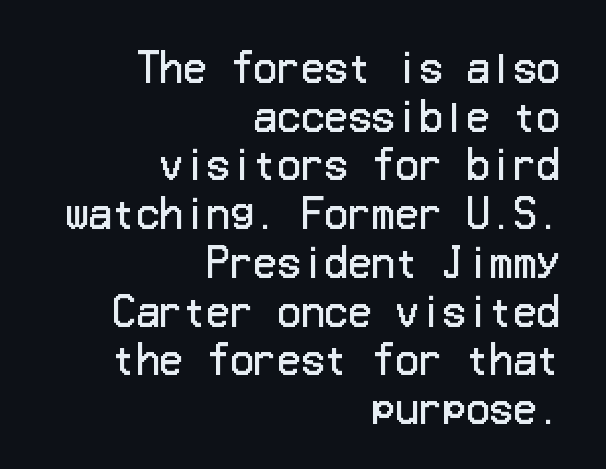
{"serif": "no", "italic": "no", "bold": "no", "weight": "regular", "width": "normal", "stroke_contrast": "low", "x_height": "medium", "underline": "no", "align": "right", "line_spacing": "normal", "line_spacing_ratio": 1.25, "letter_spacing": "normal", "letter_spacing_em": 0.0, "glyph_px": 39}
